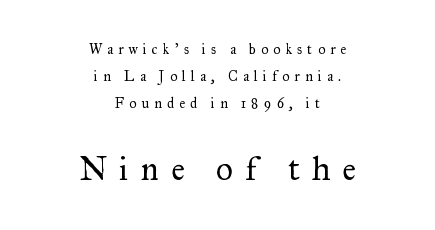
{"serif": "yes", "italic": "no", "bold": "no", "weight": "regular", "width": "normal", "stroke_contrast": "medium", "x_height": "small", "monospaced": "no", "underline": "no", "align": "center", "line_spacing": "loose", "line_spacing_ratio": 1.94, "letter_spacing": "wide", "letter_spacing_em": 0.37, "larger_block": "second", "size_ratio": 2.36, "glyph_px": 33}
